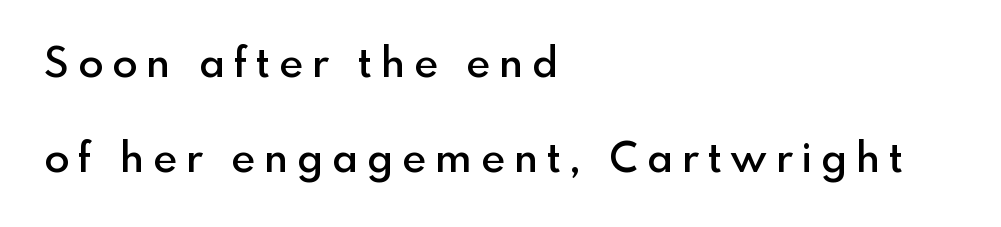
{"serif": "no", "italic": "no", "bold": "semi", "weight": "semibold", "width": "normal", "x_height": "small", "monospaced": "no", "underline": "no", "align": "left", "line_spacing": "loose", "line_spacing_ratio": 2.32, "letter_spacing": "wide", "letter_spacing_em": 0.23, "glyph_px": 41}
